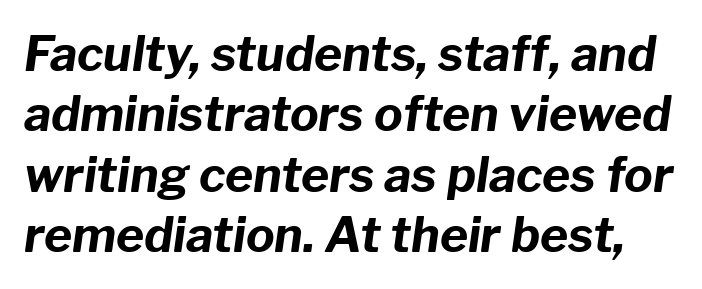
The image shows 48 px bold type, italic (leaning right); set normal line spacing (1.26x), normal letter spacing, not underlined; low stroke contrast and a medium x-height.
